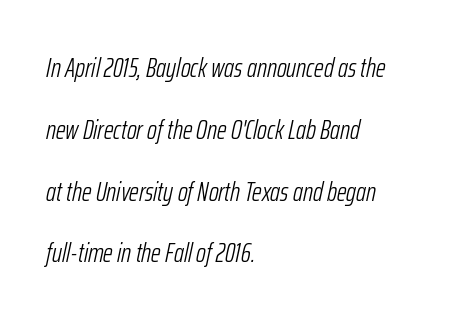
Q: Is the text bold? A: No.
Q: Is the text italic (slanted)? A: Yes, it leans right by about 12 degrees.
Q: Is the text underlined? A: No.
Q: How is the paragraph aligned? A: Left-aligned.
Q: Is the spacing between letters normal or unusually wide? A: Normal.
Q: Is the spacing between lines tight, normal or loose? A: Loose.
